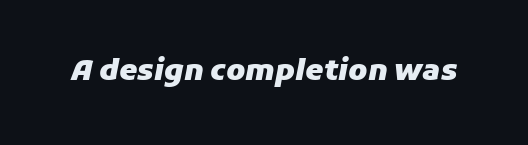
The image shows 29 px heavy type, italic (leaning right); set normal letter spacing, not underlined; low stroke contrast and a medium x-height.
